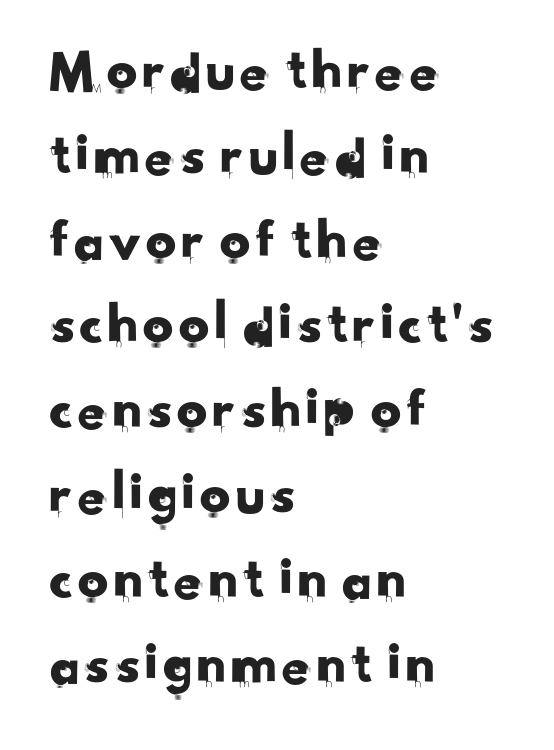
{"serif": "no", "width": "normal", "stroke_contrast": "low", "x_height": "small", "monospaced": "no", "underline": "no", "align": "left", "line_spacing": "normal", "line_spacing_ratio": 1.39, "letter_spacing": "normal", "letter_spacing_em": 0.0, "glyph_px": 61}
